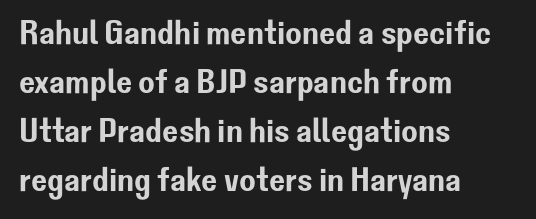
The area under the type is left untouched. Spacing verdict: proportional, widths tailored to each character. These lines are set flush left with a ragged right edge. Grotesque or geometric, the face here clearly has no serifs. Ascenders rise straight up at ninety degrees. Does the leading feel generous? No, just average.
